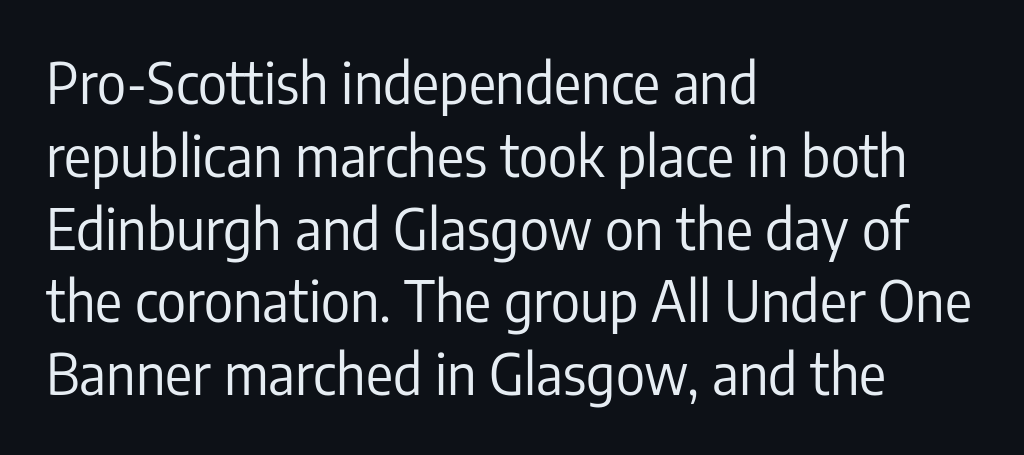
Q: Is the text bold? A: No.
Q: Is the text italic (slanted)? A: No, it is upright.
Q: Is the typeface a serif or a sans-serif typeface? A: Sans-serif.
Q: Is the text underlined? A: No.
Q: How is the paragraph aligned? A: Left-aligned.
Q: Is the spacing between letters normal or unusually wide? A: Normal.
Q: Is the spacing between lines tight, normal or loose? A: Normal.
Q: Width (condensed, normal, or wide)? A: Condensed.
Q: Stroke contrast? A: Low.
Q: x-height? A: Medium.
Q: Monospaced? A: No.
